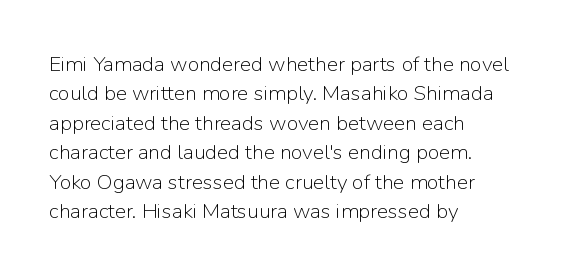
The image shows 21 px text type, upright; set left-aligned, normal line spacing (1.4x), normal letter spacing, not underlined.
